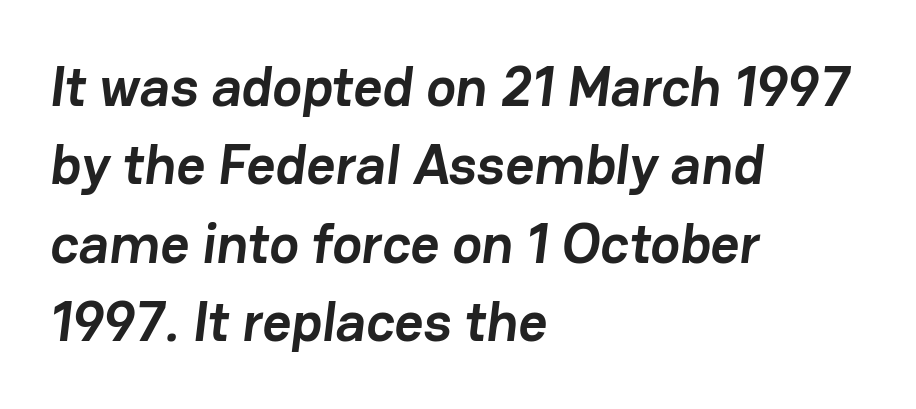
{"serif": "no", "bold": "yes", "weight": "semibold", "width": "normal", "stroke_contrast": "low", "x_height": "medium", "monospaced": "no", "underline": "no", "align": "left", "line_spacing": "normal", "line_spacing_ratio": 1.4, "letter_spacing": "normal", "letter_spacing_em": 0.0, "glyph_px": 56}
